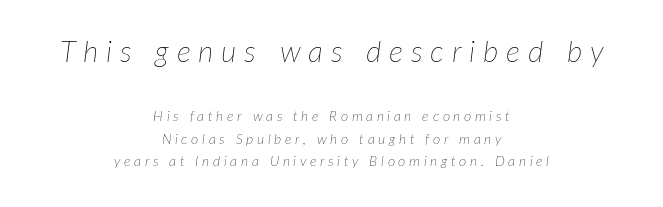
Q: Is the text bold? A: No.
Q: Is the text italic (slanted)? A: Yes, it leans right by about 7 degrees.
Q: Is the text underlined? A: No.
Q: How is the paragraph aligned? A: Centered.
Q: Is the spacing between letters normal or unusually wide? A: Unusually wide.
Q: Is the spacing between lines tight, normal or loose? A: Normal.
Q: Which block of text is set in a larger size, the first (top) or the second (bottom)? A: The first (top) one.
Q: Width (condensed, normal, or wide)? A: Normal.
Q: Stroke contrast? A: Low.
Q: x-height? A: Medium.
Q: Monospaced? A: No.
